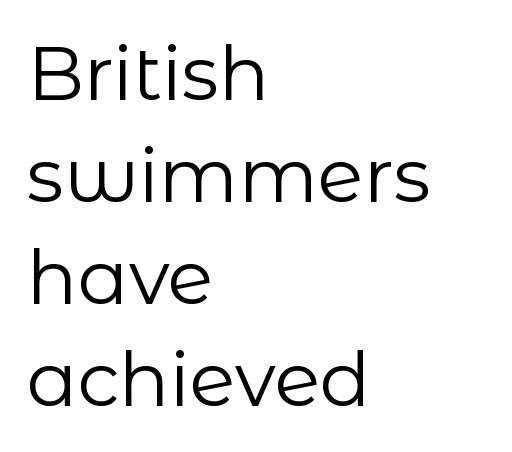
The image shows 75 px regular-weight sans-serif type, upright; set left-aligned, normal line spacing (1.36x), normal letter spacing, not underlined; low stroke contrast and a medium x-height.
